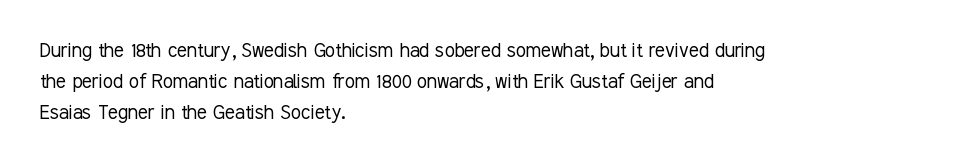
Descenders are the only things crossing below the line. The font sits on the lighter half of the weight spectrum, regular included. Does the copy run flush right? No — it runs flush left. Vertically, the passage feels balanced, rows spaced as you'd expect.
